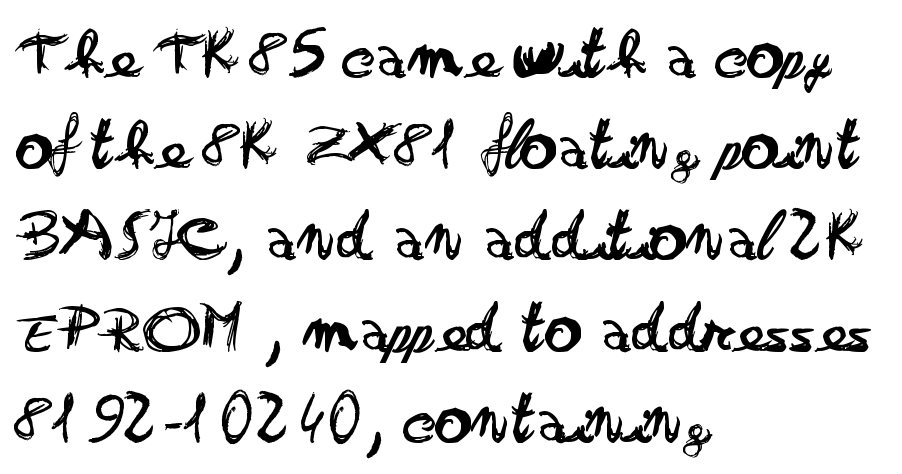
{"serif": "no", "italic": "no", "bold": "no", "weight": "regular", "width": "wide", "stroke_contrast": "low", "x_height": "small", "monospaced": "no", "underline": "no", "align": "left", "line_spacing": "normal", "line_spacing_ratio": 1.25, "letter_spacing": "normal", "letter_spacing_em": 0.0, "glyph_px": 73}
